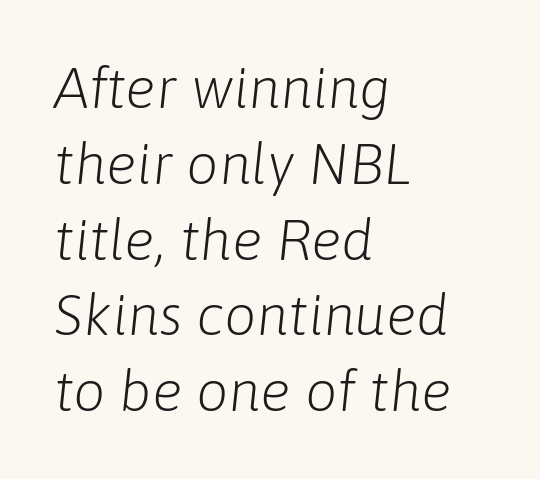
{"italic": "yes", "lean": "right", "slant_degrees": 6, "bold": "no", "weight": "light", "width": "normal", "stroke_contrast": "low", "x_height": "medium", "monospaced": "no", "underline": "no", "align": "left", "line_spacing": "normal", "line_spacing_ratio": 1.33, "letter_spacing": "normal", "letter_spacing_em": 0.0, "glyph_px": 57}
